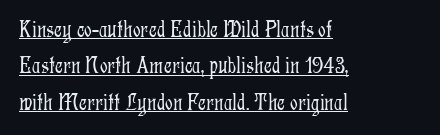
{"italic": "no", "bold": "no", "underline": "yes", "align": "left", "line_spacing": "normal", "line_spacing_ratio": 1.52, "letter_spacing": "normal", "letter_spacing_em": 0.0, "glyph_px": 24}
